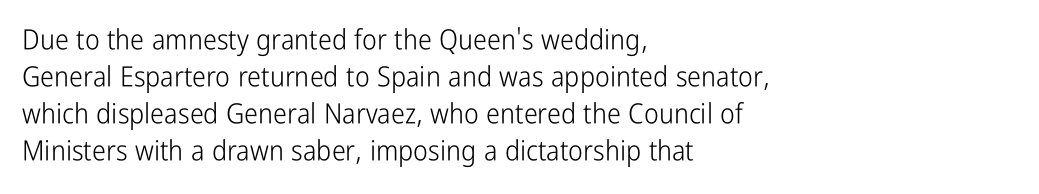
{"serif": "no", "italic": "no", "bold": "no", "weight": "light", "width": "condensed", "stroke_contrast": "low", "x_height": "medium", "monospaced": "no", "underline": "no", "align": "left", "line_spacing": "normal", "line_spacing_ratio": 1.32, "letter_spacing": "normal", "letter_spacing_em": 0.0, "glyph_px": 28}
